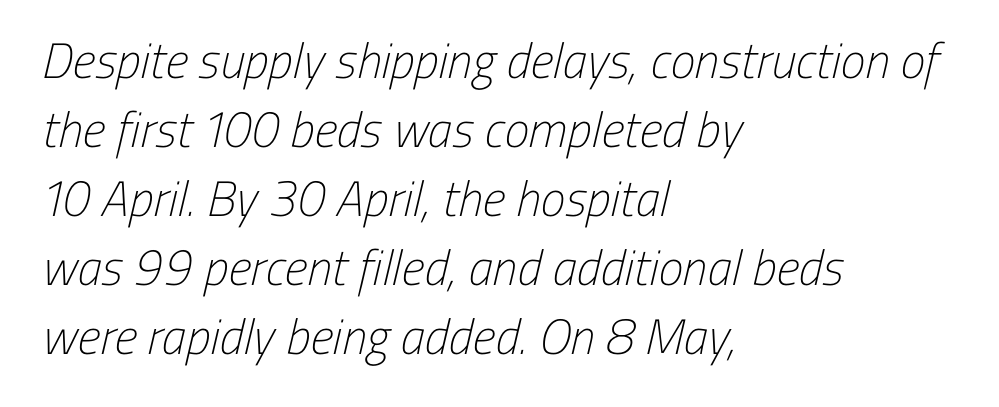
Q: Is the text bold? A: No.
Q: Is the typeface a serif or a sans-serif typeface? A: Sans-serif.
Q: Is the text underlined? A: No.
Q: How is the paragraph aligned? A: Left-aligned.
Q: Is the spacing between letters normal or unusually wide? A: Normal.
Q: Is the spacing between lines tight, normal or loose? A: Normal.
Q: Width (condensed, normal, or wide)? A: Condensed.
Q: Stroke contrast? A: Low.
Q: x-height? A: Medium.
Q: Monospaced? A: No.
